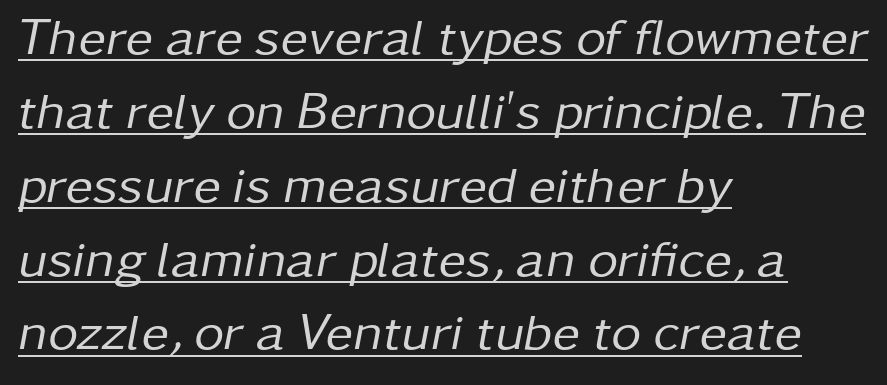
The image shows 52 px regular-weight type, italic (leaning right); set left-aligned, normal line spacing (1.42x), normal letter spacing, underlined; low stroke contrast and a medium x-height.
